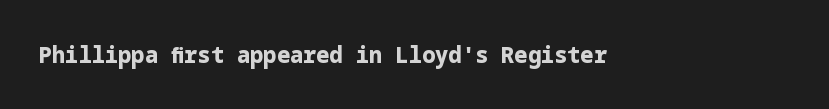
The image shows 22 px bold type, upright; set normal letter spacing, not underlined.
